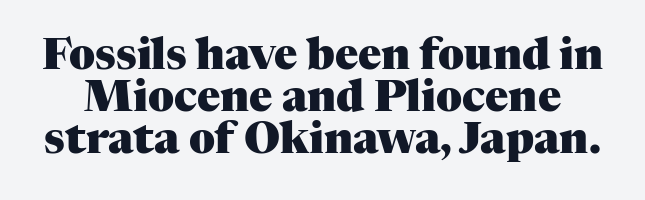
Q: Is the text bold? A: Yes.
Q: Is the text italic (slanted)? A: No, it is upright.
Q: Is the typeface a serif or a sans-serif typeface? A: Serif.
Q: Is the text underlined? A: No.
Q: Is the spacing between letters normal or unusually wide? A: Normal.
Q: Is the spacing between lines tight, normal or loose? A: Tight.
Q: Width (condensed, normal, or wide)? A: Normal.
Q: Stroke contrast? A: Medium.
Q: x-height? A: Medium.
Q: Monospaced? A: No.
